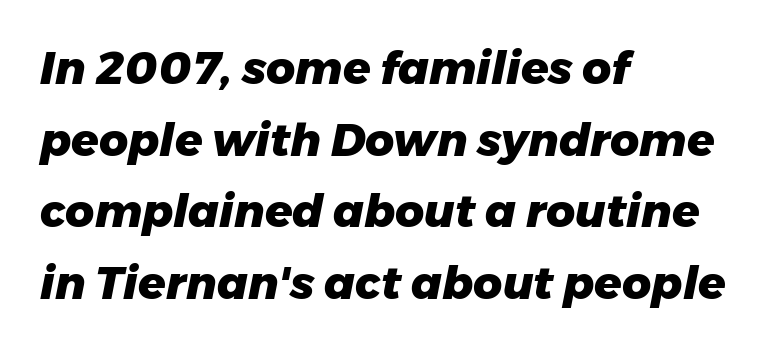
{"italic": "yes", "lean": "right", "slant_degrees": 11, "bold": "yes", "weight": "heavy", "width": "normal", "stroke_contrast": "low", "x_height": "medium", "monospaced": "no", "underline": "no", "align": "left", "line_spacing": "normal", "line_spacing_ratio": 1.59, "letter_spacing": "normal", "letter_spacing_em": 0.0, "glyph_px": 45}
